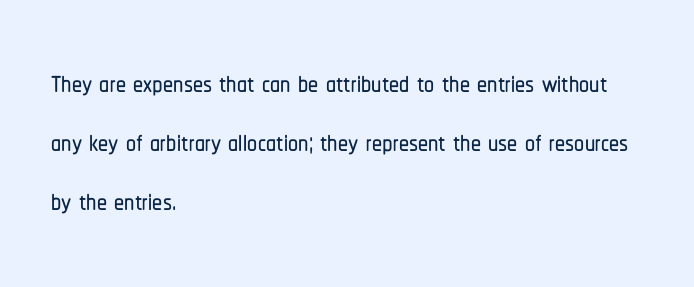
Successive baselines arrive at the customary interval. A sans-serif font was chosen for this passage. Compared with a centered layout, this one pins lines to the left instead. Do the letters lean? They stand straight. This sample has the flowing, uneven cadence of proportional lettering. How are the letters spaced? Ordinarily, with no added tracking.
